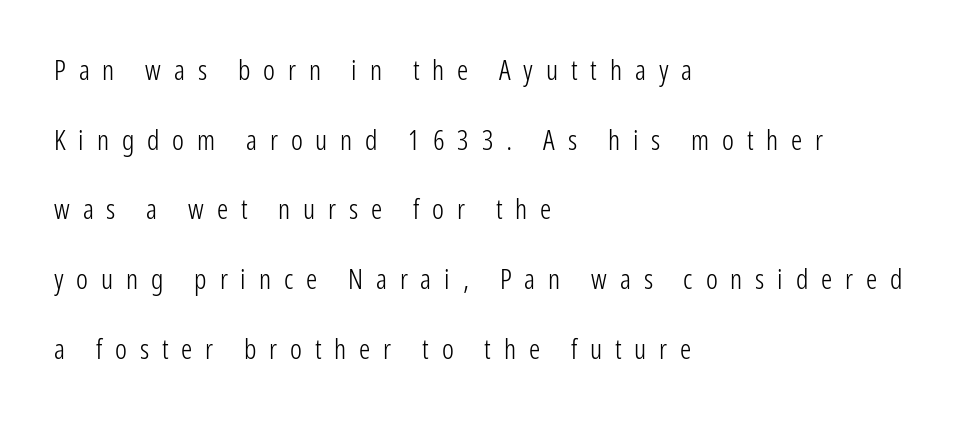
Each row of text sits above clean, open space. Quick note: interline space is abundant. Italic? Not at all — the glyphs are vertical. This sample uses a sans-serif face. Reading down the block, your eye returns to a fixed left position each line.
